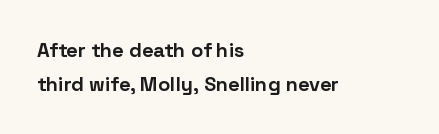
When letters stand straight like this, we call the style roman or upright. Horizontal alignment here is leftward, the default for most running prose. The passage shown is not underscored anywhere. Strokes here are thick enough to call this a true bold.
